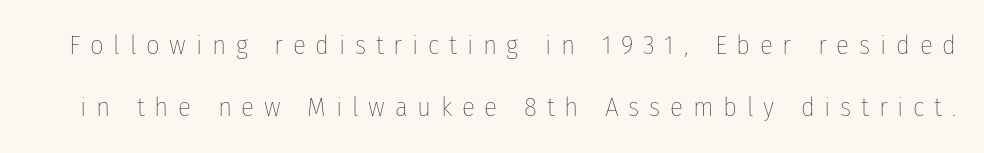
Q: Is the text bold? A: No.
Q: Is the text italic (slanted)? A: No, it is upright.
Q: Is the text underlined? A: No.
Q: Is the spacing between letters normal or unusually wide? A: Unusually wide.
Q: Is the spacing between lines tight, normal or loose? A: Loose.
